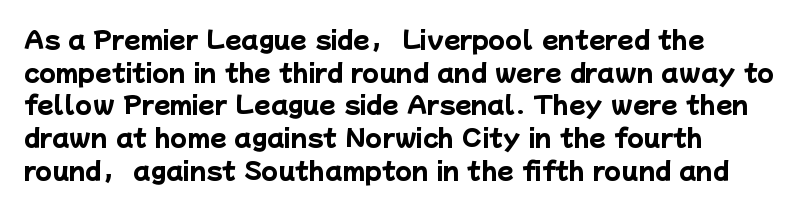
{"bold": "yes", "underline": "no", "align": "left", "line_spacing": "normal", "line_spacing_ratio": 1.36, "letter_spacing": "normal", "letter_spacing_em": 0.0, "glyph_px": 24}
